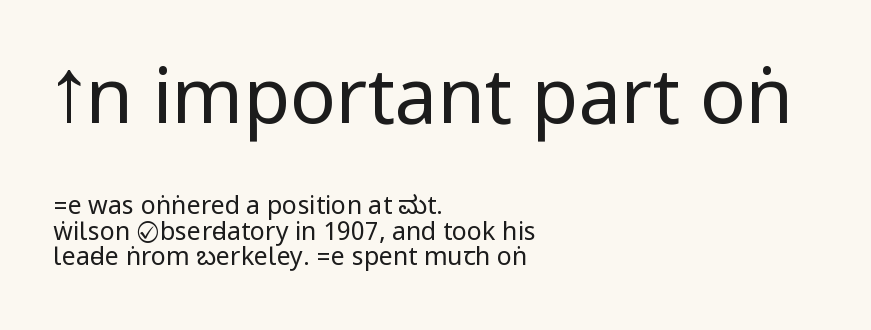
The image shows 76 px regular-weight, condensed sans-serif type, upright; set left-aligned, tight line spacing (1.02x), normal letter spacing, not underlined; the first (top) block is 3.04x larger; low stroke contrast.
